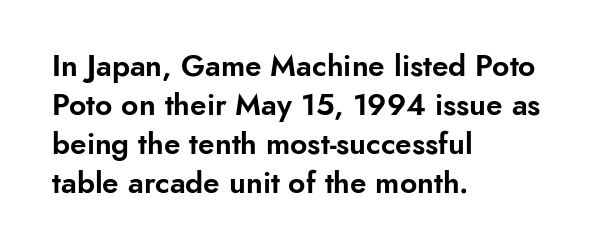
The image shows 30 px sans-serif type, upright; set left-aligned, normal line spacing (1.3x), normal letter spacing, not underlined; low stroke contrast and a small x-height.
